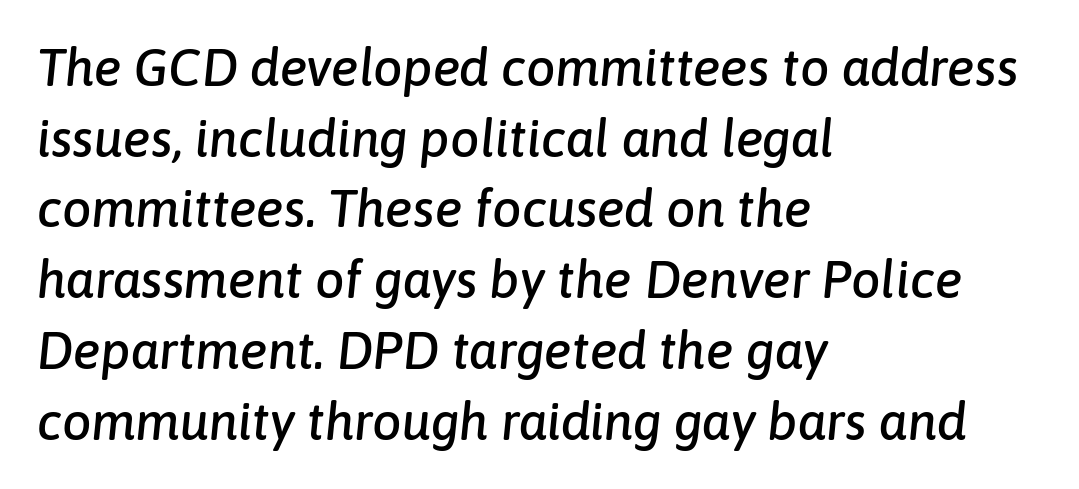
{"italic": "yes", "lean": "right", "slant_degrees": 6, "width": "normal", "stroke_contrast": "low", "x_height": "medium", "monospaced": "no", "underline": "no", "align": "left", "line_spacing": "normal", "line_spacing_ratio": 1.36, "letter_spacing": "normal", "letter_spacing_em": 0.0, "glyph_px": 52}
